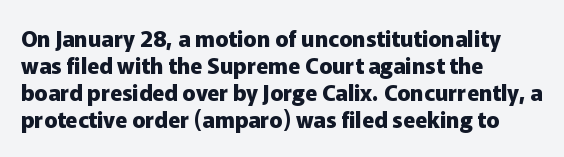
The image shows 22 px bold type, upright; set left-aligned, line spacing 1.23x, normal letter spacing, not underlined.
